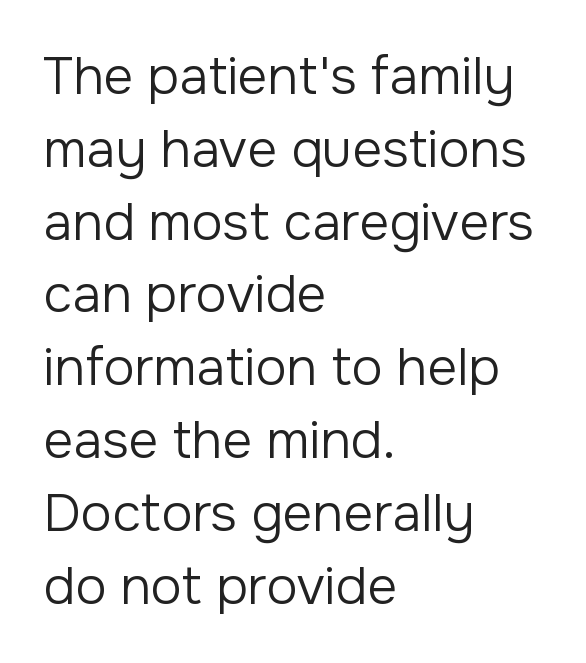
A roman cut, with each character standing at attention. Observe the ordinary spacing: letters are neighbours, not strangers. The letters advance in unequal steps, a hallmark of proportional type. These lines stack with their left ends in a neat column. Descender tails drop into unmarked territory.
